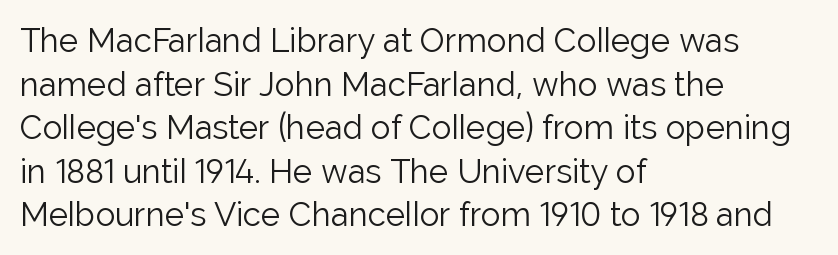
Beneath every word, the page is bare. Successive baselines arrive at the customary interval. Think of a printed novel: that variable character pitch is what you see here. Line beginnings align vertically; line endings do not. A sans-serif font was chosen for this passage. No italicization has been applied; the sample stays upright.
